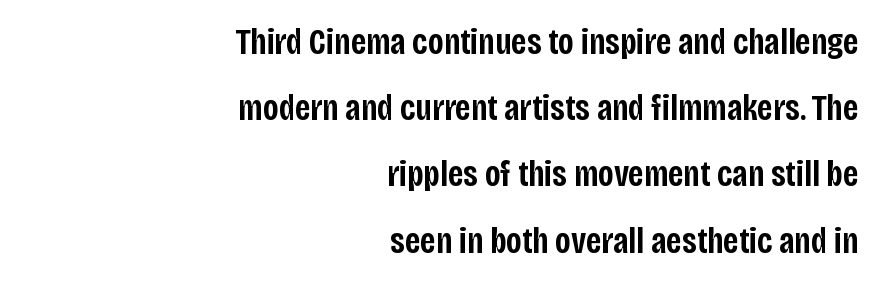
Q: Is the text bold? A: Semi-bold.
Q: Is the text italic (slanted)? A: No, it is upright.
Q: Is the typeface a serif or a sans-serif typeface? A: Sans-serif.
Q: Is the text underlined? A: No.
Q: How is the paragraph aligned? A: Right-aligned.
Q: Is the spacing between letters normal or unusually wide? A: Normal.
Q: Width (condensed, normal, or wide)? A: Condensed.
Q: Stroke contrast? A: Low.
Q: x-height? A: Large.
Q: Monospaced? A: No.
